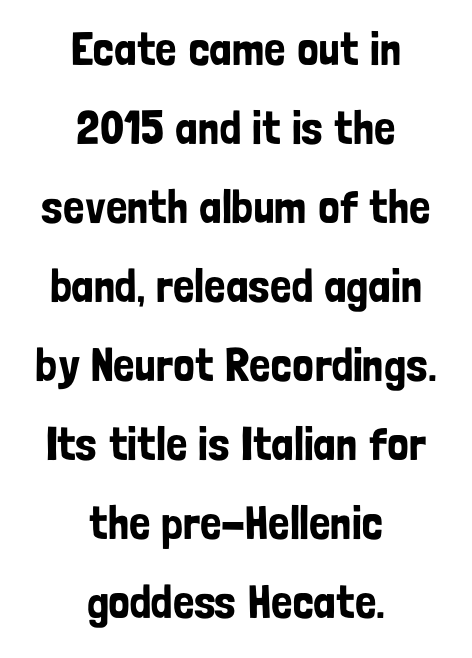
Words appear dense and cohesive because spacing is normal. When letters stand straight like this, we call the style roman or upright. Type without underlining. Notice how the passage keeps no hard edge, just a central spine.
